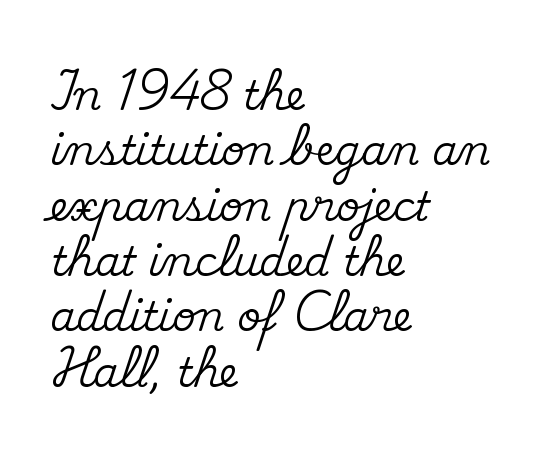
{"serif": "yes", "width": "normal", "stroke_contrast": "medium", "x_height": "small", "monospaced": "no", "underline": "no", "align": "left", "line_spacing": "normal", "line_spacing_ratio": 1.35, "letter_spacing": "normal", "letter_spacing_em": 0.0, "glyph_px": 41}
